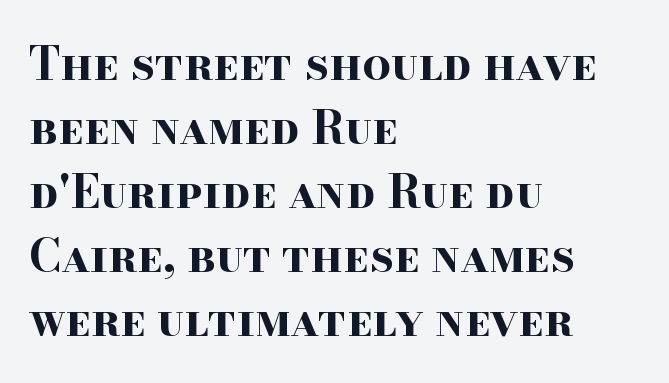
{"serif": "yes", "italic": "no", "bold": "yes", "weight": "bold", "width": "wide", "stroke_contrast": "high", "x_height": "small", "monospaced": "no", "underline": "no", "align": "left", "line_spacing": "normal", "line_spacing_ratio": 1.42, "letter_spacing": "normal", "letter_spacing_em": 0.0, "glyph_px": 45}
